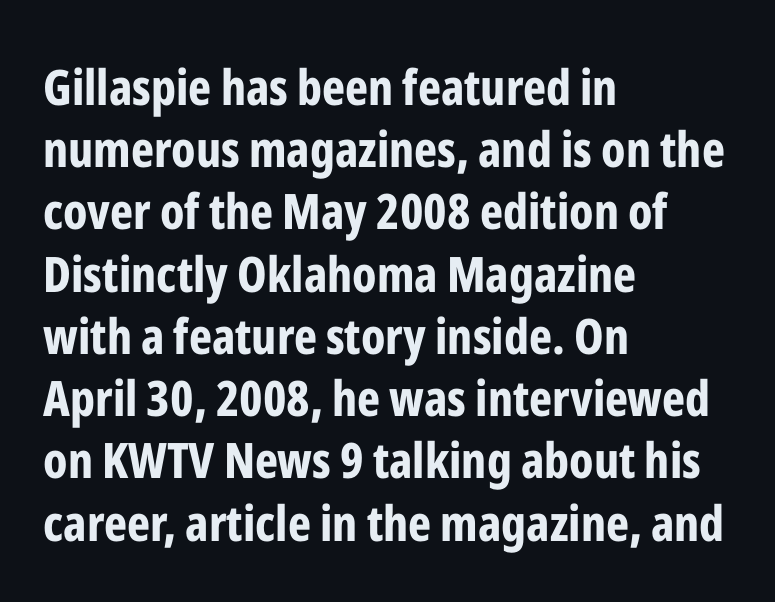
The image shows 49 px bold, condensed sans-serif type, upright; set left-aligned, normal line spacing (1.27x), normal letter spacing, not underlined; low stroke contrast and a medium x-height.
